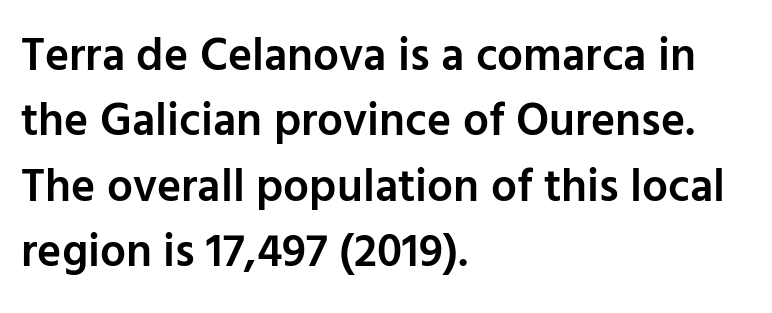
The image shows 46 px semibold sans-serif type, upright; set left-aligned, normal line spacing (1.42x), normal letter spacing, not underlined; low stroke contrast and a medium x-height.
